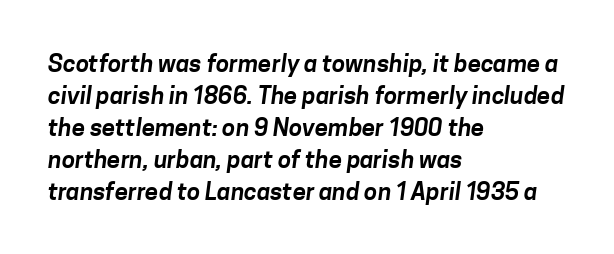
{"underline": "no", "align": "left", "line_spacing": "normal", "line_spacing_ratio": 1.33, "letter_spacing": "normal", "letter_spacing_em": 0.0, "glyph_px": 24}
